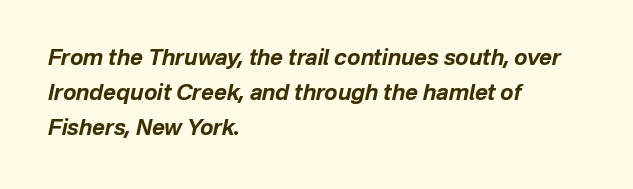
{"italic": "yes", "lean": "right", "slant_degrees": 12, "bold": "yes", "underline": "no", "align": "left", "line_spacing": "normal", "line_spacing_ratio": 1.59, "letter_spacing": "normal", "letter_spacing_em": 0.0, "glyph_px": 22}
